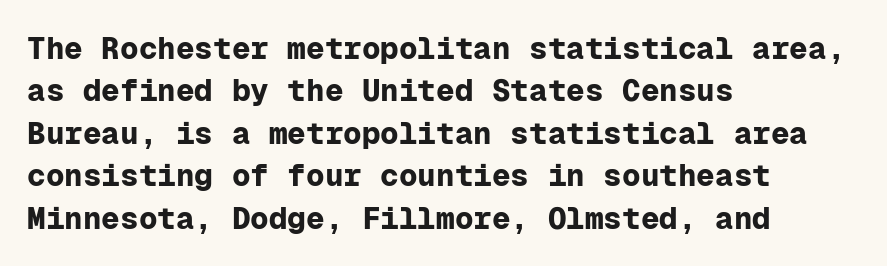
Italic: no, the glyphs are upright roman. The leading is moderate, giving the passage an even texture. These lines are composed in type without serifs. There is no visible air inserted between adjacent glyphs. Type without underlining.
